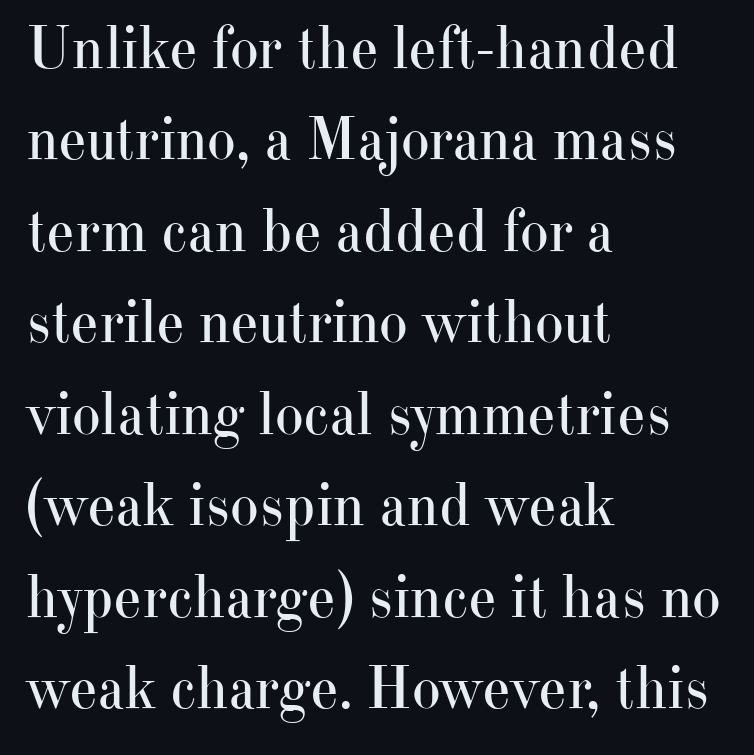
This sample has the flowing, uneven cadence of proportional lettering. A typesetter would call this leading conventional body-copy spacing. Nobody drew a line under any word here. The type sits square on the baseline with zero lean.
